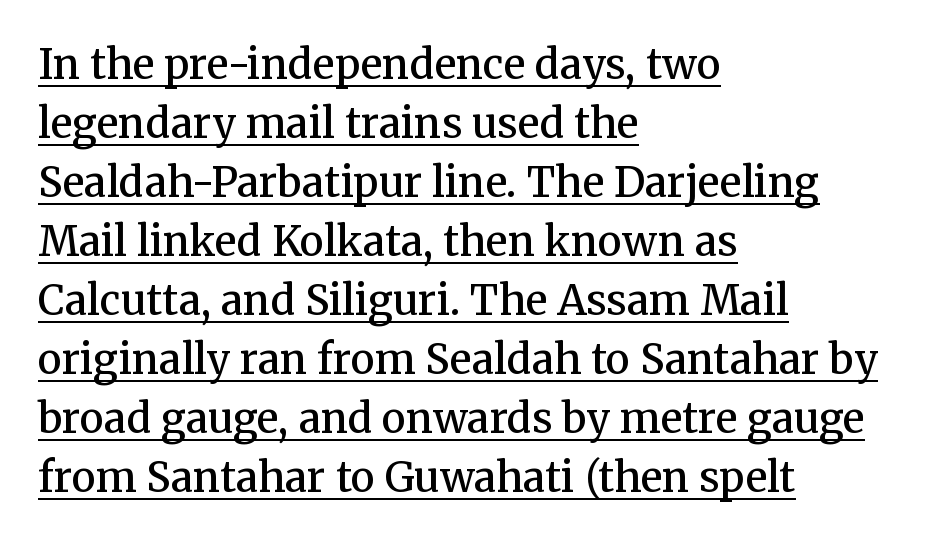
Character widths vary here, with narrow letters taking less room than wide ones. The type is set solid horizontally, with unmodified tracking. The paragraph shown leans on its left margin. A baseline rule has been typeset under these characters. Designer's note — italics off, roman on.
